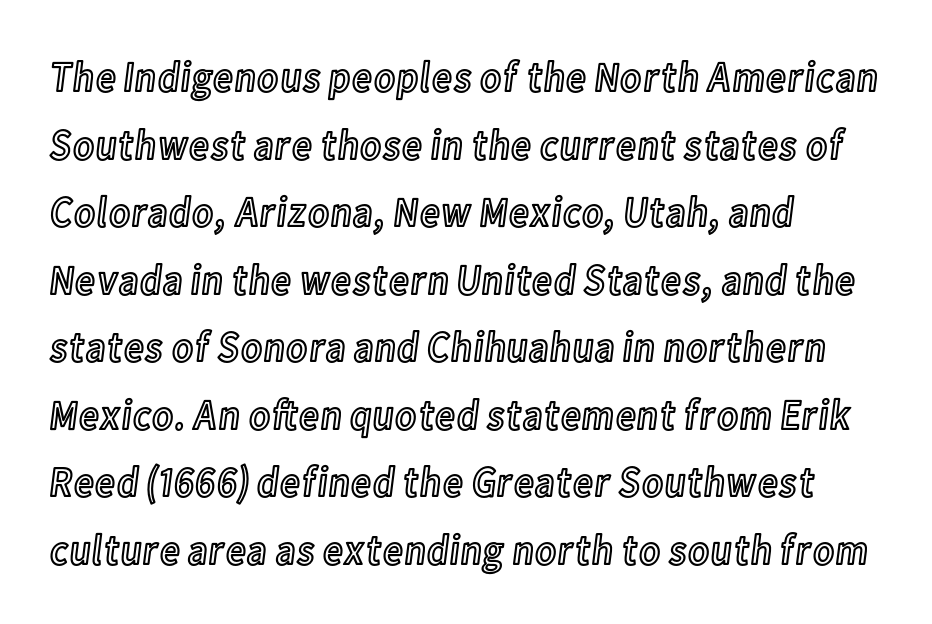
{"width": "condensed", "x_height": "medium", "monospaced": "no", "underline": "no", "align": "left", "line_spacing": "normal", "line_spacing_ratio": 1.57, "letter_spacing": "normal", "letter_spacing_em": 0.0, "glyph_px": 43}
